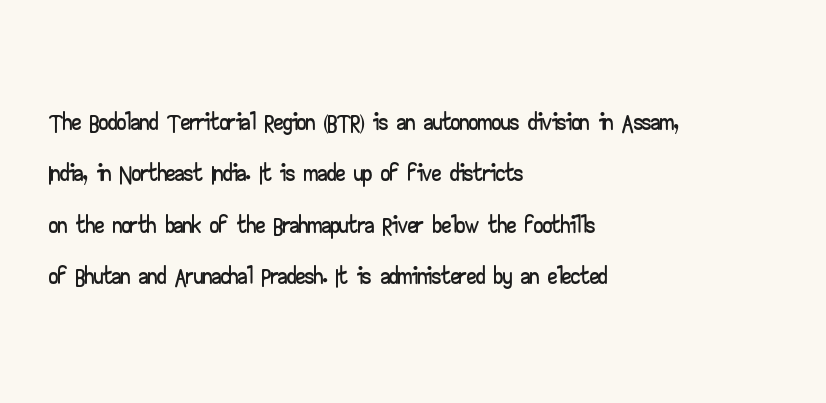
Q: Is the text italic (slanted)? A: No, it is upright.
Q: Is the typeface a serif or a sans-serif typeface? A: Sans-serif.
Q: Is the text underlined? A: No.
Q: How is the paragraph aligned? A: Left-aligned.
Q: Is the spacing between letters normal or unusually wide? A: Normal.
Q: Is the spacing between lines tight, normal or loose? A: Normal.
Q: Width (condensed, normal, or wide)? A: Wide.
Q: Stroke contrast? A: Low.
Q: x-height? A: Small.
Q: Monospaced? A: No.
